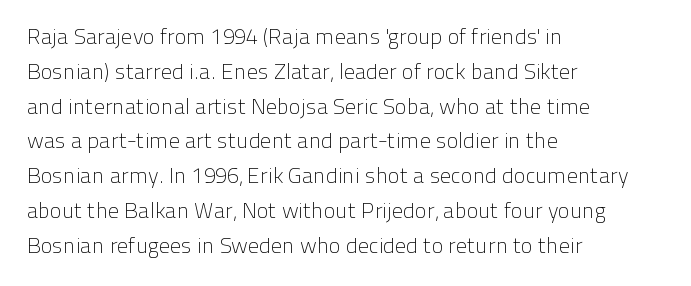
{"italic": "no", "bold": "no", "underline": "no", "align": "left", "line_spacing": "normal", "line_spacing_ratio": 1.58, "letter_spacing": "normal", "letter_spacing_em": 0.0, "glyph_px": 22}
